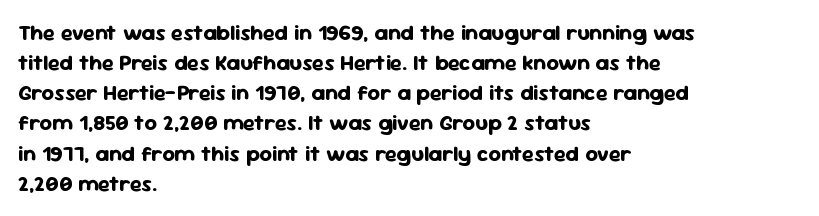
{"italic": "no", "bold": "yes", "underline": "no", "align": "left", "line_spacing": "normal", "line_spacing_ratio": 1.37, "letter_spacing": "normal", "letter_spacing_em": 0.0, "glyph_px": 22}
